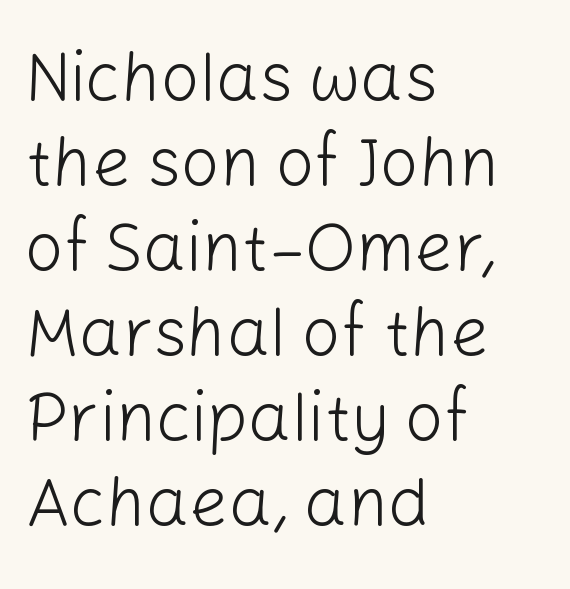
{"serif": "no", "italic": "no", "bold": "no", "weight": "light", "width": "normal", "stroke_contrast": "low", "x_height": "medium", "monospaced": "no", "underline": "no", "align": "left", "line_spacing": "normal", "line_spacing_ratio": 1.25, "letter_spacing": "normal", "letter_spacing_em": 0.0, "glyph_px": 68}
